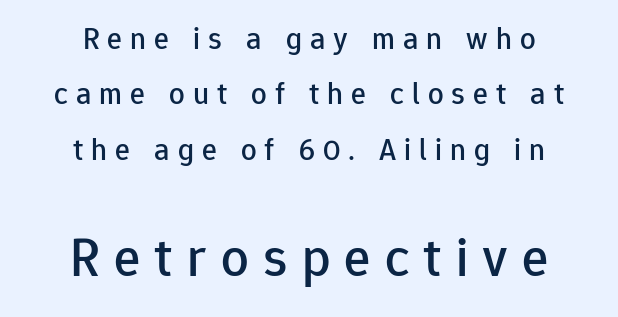
The axis of the letterforms is exactly vertical. Characters follow at a spacing far wider than the type designer built in. Typeset on center — no edge is straight. Unlike a traditional serif, this face leaves its strokes unadorned. Compare the two chunks: the lower has the greater cap height.
